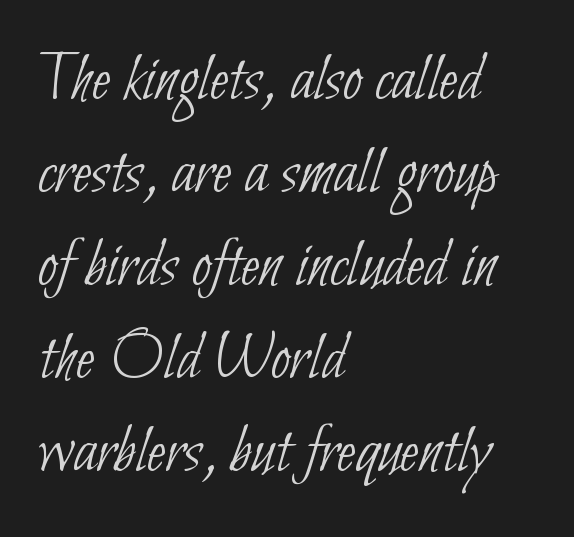
{"serif": "no", "bold": "no", "weight": "thin", "width": "condensed", "stroke_contrast": "low", "x_height": "small", "monospaced": "no", "underline": "no", "align": "left", "line_spacing": "normal", "line_spacing_ratio": 1.33, "letter_spacing": "normal", "letter_spacing_em": 0.0, "glyph_px": 70}
